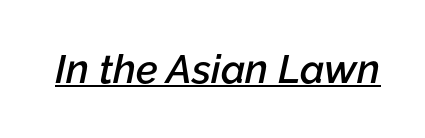
Quick note: underline on. The letters sit at their default tracking, neither squeezed nor spread. Spacing verdict: proportional, widths tailored to each character. Italic? Definitely — the glyphs are oblique. Weight check: semibold — heavier than regular, not quite bold.
